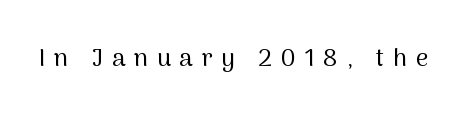
The image shows 25 px text type, upright; set unusually wide letter spacing (+0.34 em), not underlined.
